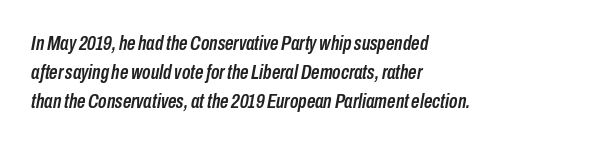
The image shows 21 px text type, italic (leaning right); set left-aligned, normal line spacing (1.38x), normal letter spacing, not underlined.
